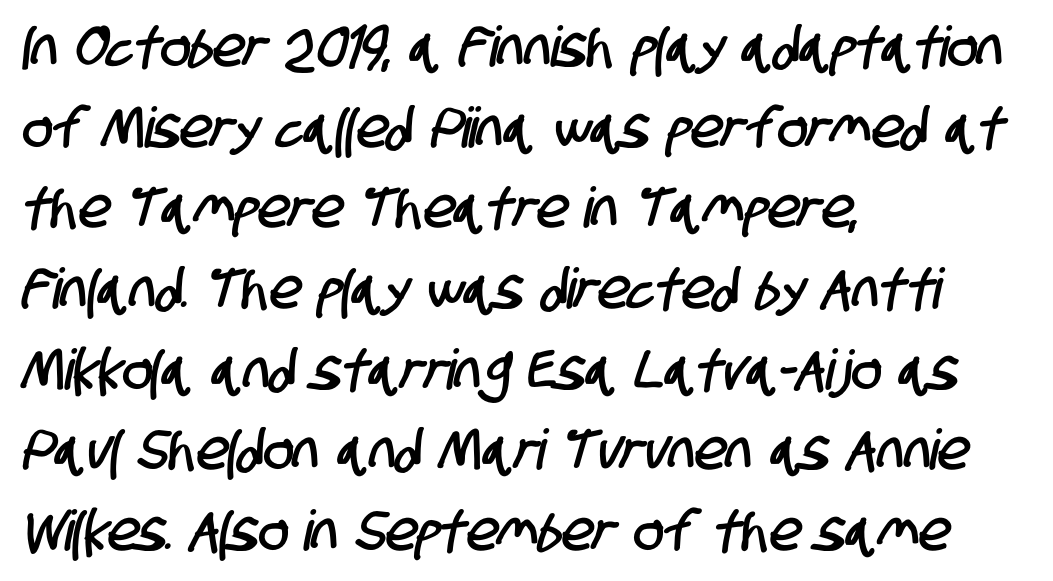
Q: Is the typeface a serif or a sans-serif typeface? A: Sans-serif.
Q: Is the text underlined? A: No.
Q: How is the paragraph aligned? A: Left-aligned.
Q: Is the spacing between letters normal or unusually wide? A: Normal.
Q: Is the spacing between lines tight, normal or loose? A: Normal.
Q: Width (condensed, normal, or wide)? A: Condensed.
Q: Stroke contrast? A: Low.
Q: x-height? A: Large.
Q: Monospaced? A: No.
